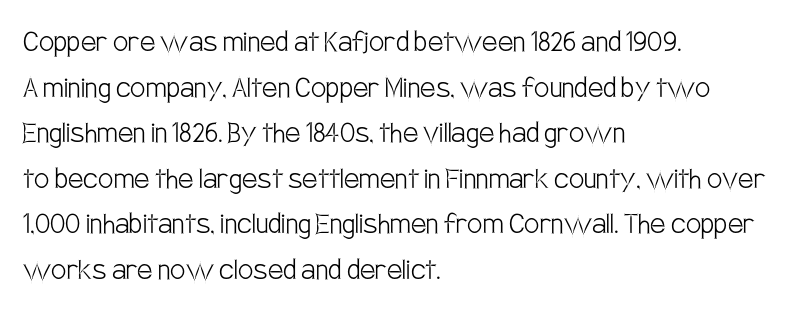
This block has exactly the height ordinary leading produces. Looks like regular typesetting: each glyph gets only the width it needs. In terms of letterform style, serifs are entirely absent. The font sits on the lighter half of the weight spectrum, regular included. Line beginnings align vertically; line endings do not. Descenders hang freely into open space.
